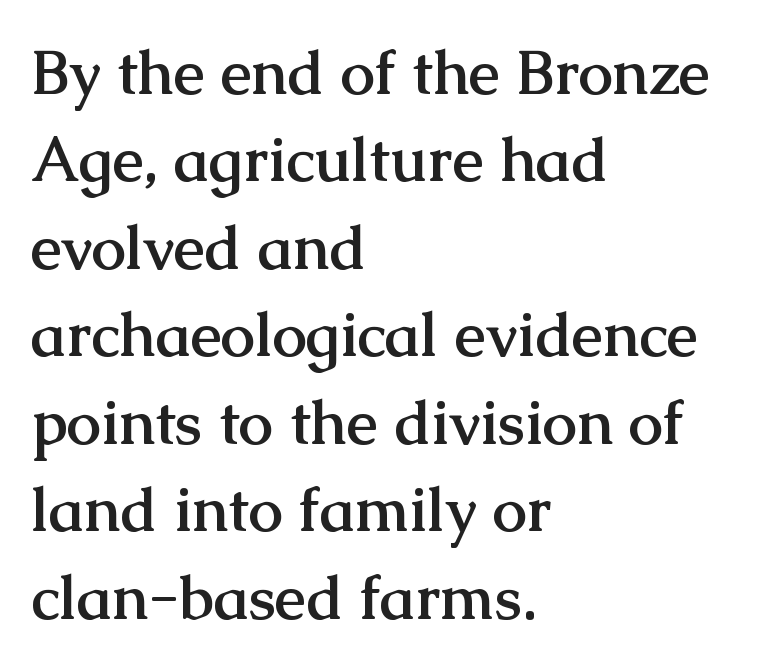
{"serif": "yes", "italic": "no", "bold": "yes", "weight": "semibold", "width": "normal", "stroke_contrast": "medium", "x_height": "medium", "monospaced": "no", "underline": "no", "align": "left", "line_spacing": "normal", "line_spacing_ratio": 1.41, "letter_spacing": "normal", "letter_spacing_em": 0.0, "glyph_px": 62}
